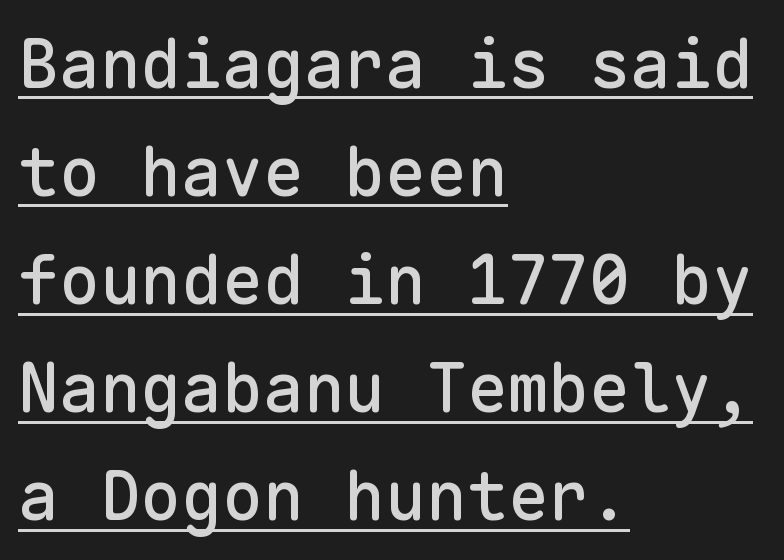
The image shows 68 px sans-serif type, upright, monospaced; set left-aligned, normal line spacing (1.59x), normal letter spacing, underlined; low stroke contrast and a medium x-height.
